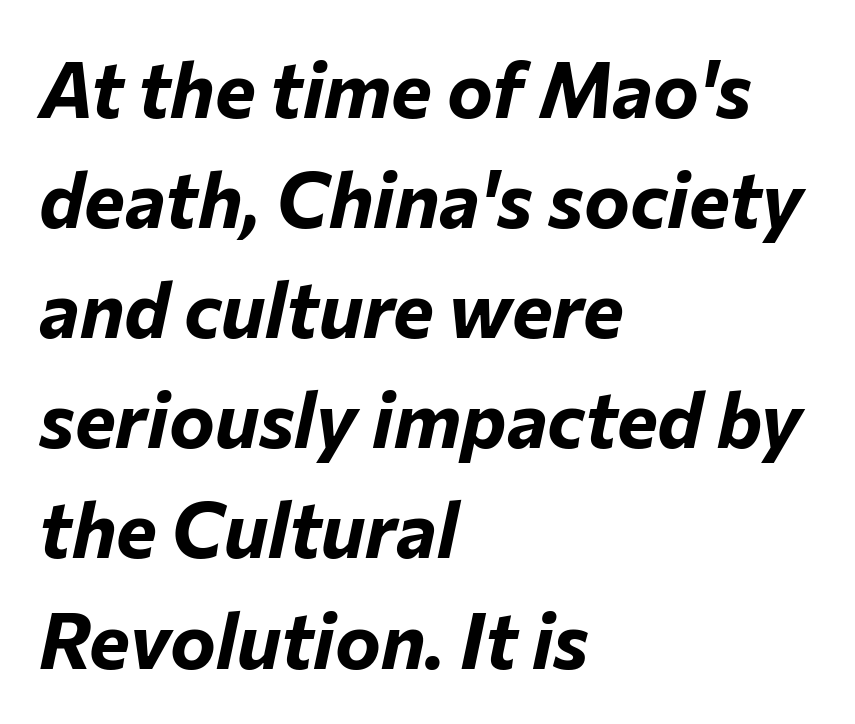
Weight check: bold — yes, fully. Spacing verdict: proportional, widths tailored to each character. How would I describe the line gaps? Plain and ordinary. Type without underlining.
